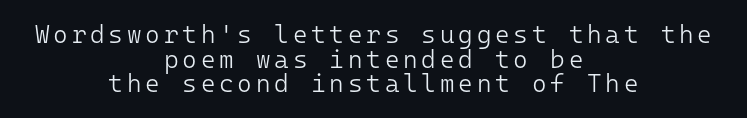
The passage shown stacks its lines with hardly any gap. This rendering uses center alignment, leaving both contours irregular but symmetric. Unlike italic type, these characters show no tilt at all. Lines of text with bare space underneath.
